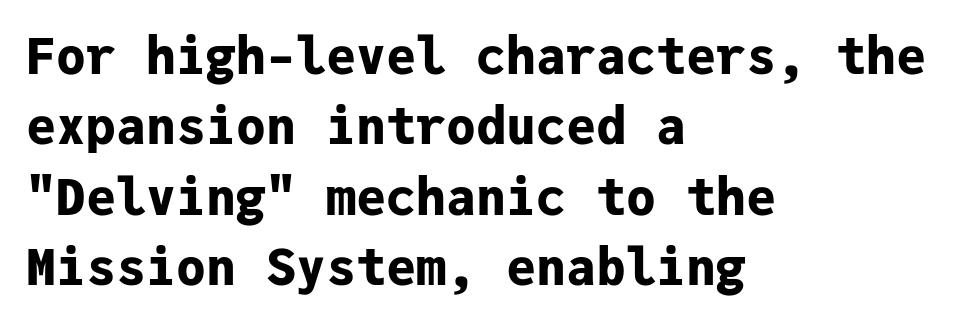
Q: Is the text bold? A: Yes.
Q: Is the text italic (slanted)? A: No, it is upright.
Q: Is the typeface a serif or a sans-serif typeface? A: Sans-serif.
Q: Is the text underlined? A: No.
Q: How is the paragraph aligned? A: Left-aligned.
Q: Is the spacing between letters normal or unusually wide? A: Normal.
Q: Is the spacing between lines tight, normal or loose? A: Normal.
Q: Width (condensed, normal, or wide)? A: Normal.
Q: Stroke contrast? A: Low.
Q: x-height? A: Medium.
Q: Monospaced? A: Yes.
